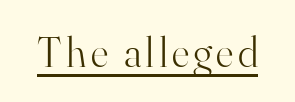
These lines were composed using upright roman letters. This sample has the flowing, uneven cadence of proportional lettering. Yep, those are serifs on the letters. The weight tops out at a normal text grade.
